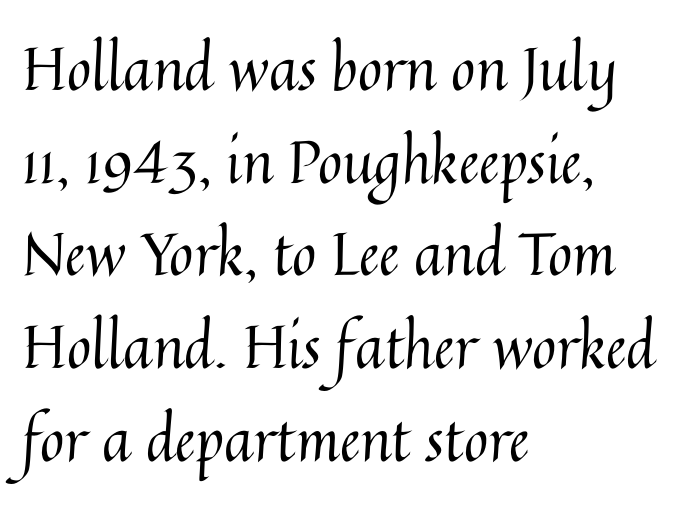
{"bold": "no", "weight": "regular", "width": "normal", "stroke_contrast": "medium", "x_height": "medium", "monospaced": "no", "underline": "no", "align": "left", "line_spacing": "normal", "line_spacing_ratio": 1.57, "letter_spacing": "normal", "letter_spacing_em": 0.0, "glyph_px": 59}
